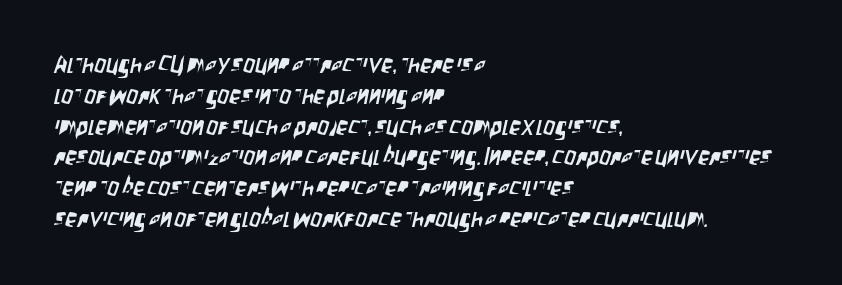
{"underline": "no", "align": "left", "line_spacing": "normal", "line_spacing_ratio": 1.34, "letter_spacing": "normal", "letter_spacing_em": 0.0, "glyph_px": 23}
